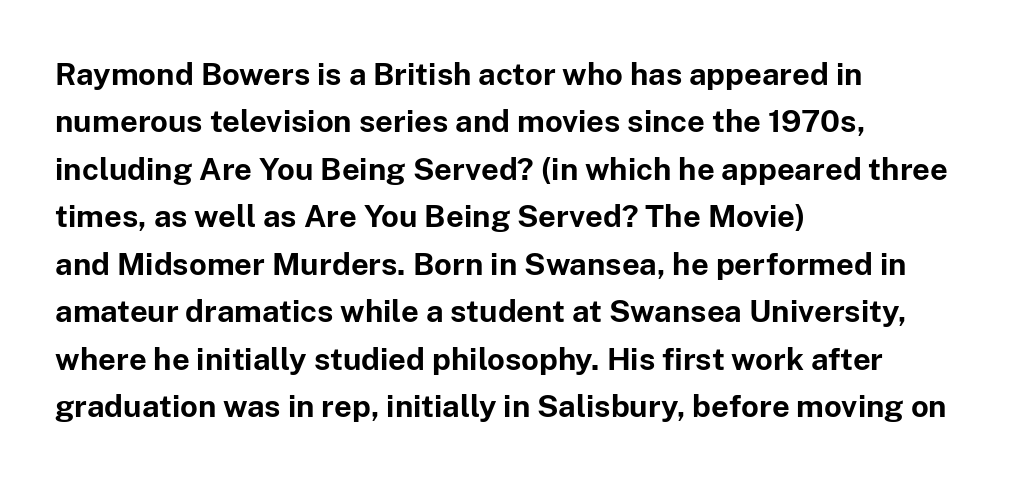
The image shows 31 px bold sans-serif type, upright; set left-aligned, normal line spacing (1.53x), normal letter spacing, not underlined; low stroke contrast and a medium x-height.
